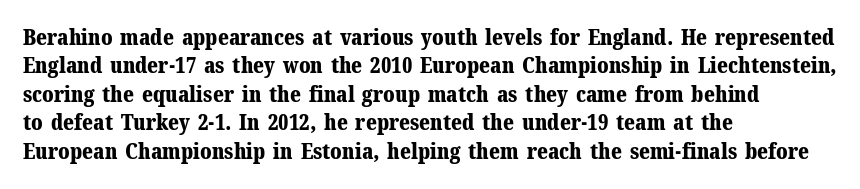
This is the regular roman posture of the typeface. The lines in this sample share a left origin and differ only in where they stop. Standard letterfit; no display-style spreading of the glyphs. Heavy-handed strokes throughout: this text is bold. The space directly below the letters is spotless.
